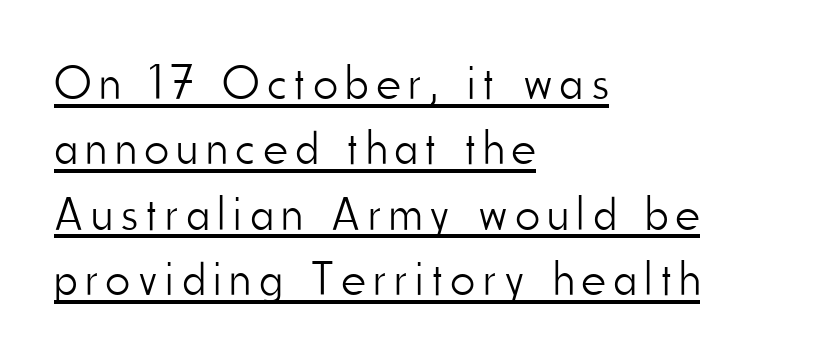
The image shows 47 px light, condensed sans-serif type, upright; set left-aligned, normal line spacing (1.39x), underlined; low stroke contrast and a small x-height.
